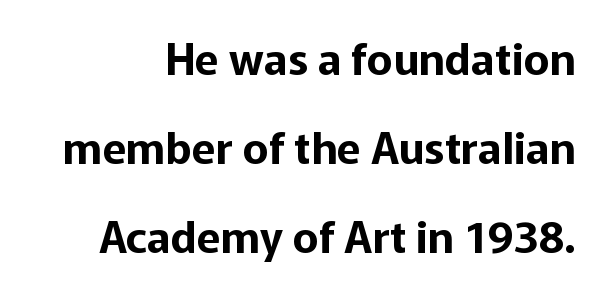
The image shows 44 px sans-serif type, upright; set loose line spacing (2.02x), normal letter spacing, not underlined; low stroke contrast and a medium x-height.
